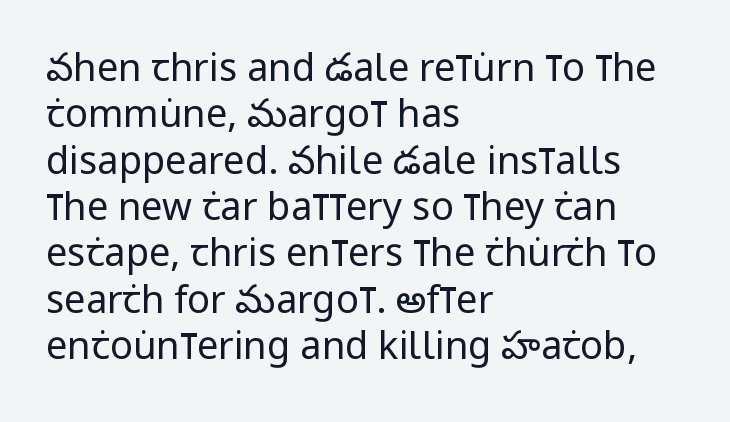
{"serif": "no", "italic": "no", "bold": "no", "weight": "regular", "width": "condensed", "stroke_contrast": "low", "x_height": "large", "monospaced": "no", "underline": "no", "align": "left", "line_spacing_ratio": 1.22, "letter_spacing": "normal", "letter_spacing_em": 0.0, "glyph_px": 38}
